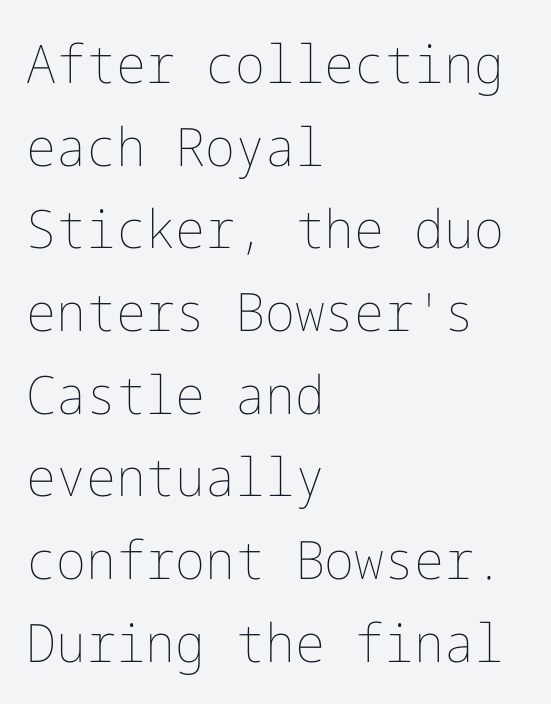
Weight: not bold — regular or lighter. The space directly below the letters is spotless. You could call the tracking neutral — neither tight nor loose. These lines are set flush left with a ragged right edge.
